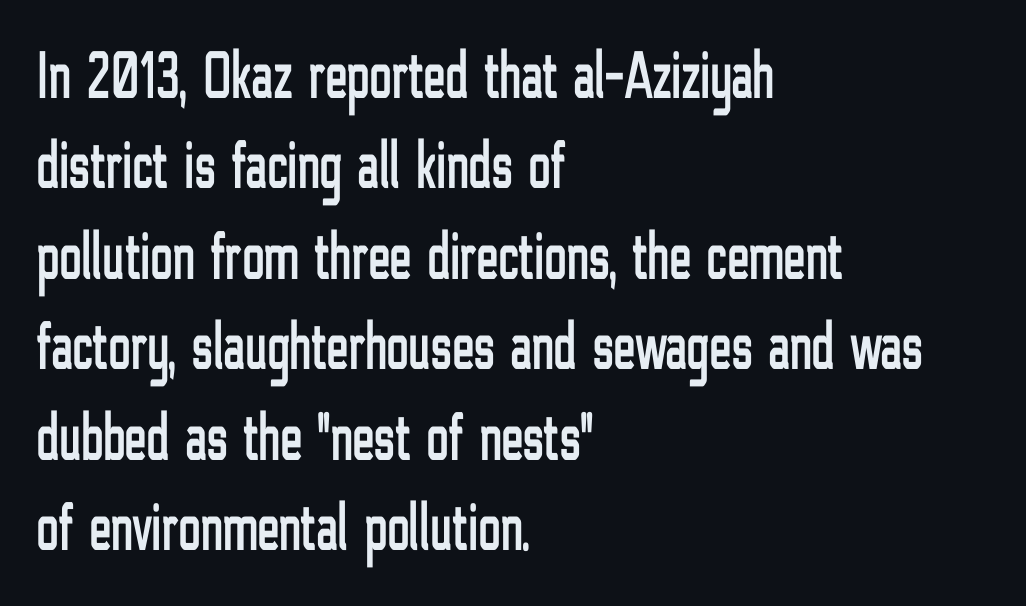
Q: Is the text italic (slanted)? A: No, it is upright.
Q: Is the typeface a serif or a sans-serif typeface? A: Sans-serif.
Q: Is the text underlined? A: No.
Q: How is the paragraph aligned? A: Left-aligned.
Q: Is the spacing between letters normal or unusually wide? A: Normal.
Q: Is the spacing between lines tight, normal or loose? A: Normal.
Q: Width (condensed, normal, or wide)? A: Condensed.
Q: Stroke contrast? A: Low.
Q: x-height? A: Medium.
Q: Monospaced? A: No.
